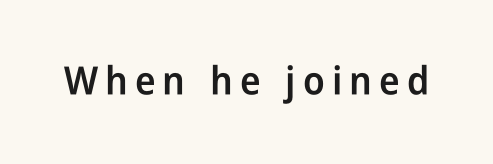
Letters rest on an invisible, unmarked baseline. These words are printed semibold, heavier than regular yet not bold. Character widths vary here, with narrow letters taking less room than wide ones. Every stem runs plumb, perpendicular to the baseline.
